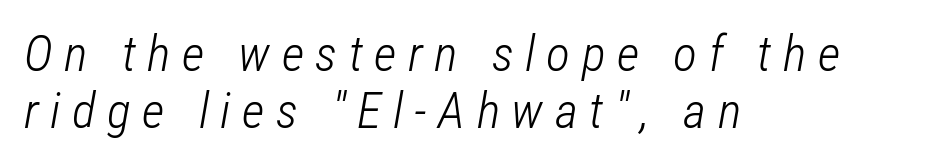
Q: Is the text bold? A: No.
Q: Is the text italic (slanted)? A: Yes, it leans right by about 12 degrees.
Q: Is the text underlined? A: No.
Q: How is the paragraph aligned? A: Left-aligned.
Q: Is the spacing between letters normal or unusually wide? A: Unusually wide.
Q: Is the spacing between lines tight, normal or loose? A: Tight.
Q: Width (condensed, normal, or wide)? A: Condensed.
Q: Stroke contrast? A: Low.
Q: x-height? A: Medium.
Q: Monospaced? A: No.
